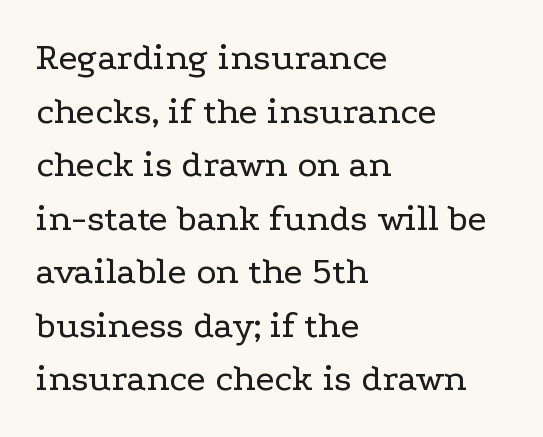
{"serif": "yes", "italic": "no", "bold": "no", "weight": "regular", "width": "wide", "stroke_contrast": "low", "x_height": "medium", "monospaced": "no", "underline": "no", "align": "left", "line_spacing": "normal", "line_spacing_ratio": 1.41, "letter_spacing": "normal", "letter_spacing_em": 0.0, "glyph_px": 38}
